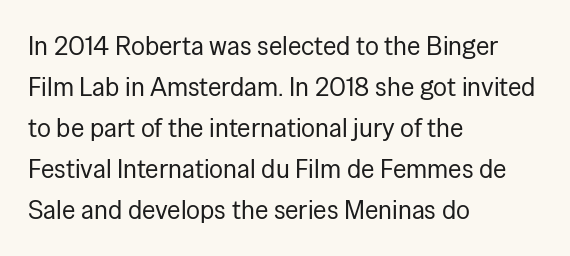
{"italic": "no", "bold": "no", "underline": "no", "align": "left", "line_spacing": "normal", "line_spacing_ratio": 1.58, "letter_spacing": "normal", "letter_spacing_em": 0.0, "glyph_px": 26}
